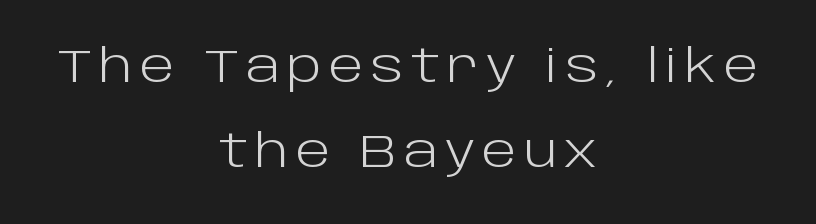
Nothing sits at the stroke ends, so this counts as sans-serif. Character widths vary here, with narrow letters taking less room than wide ones. Tall strokes in this sample are plumb rather than angled. Just letters on the line, the space beneath them empty. The strokes carry an ordinary text weight at most.
